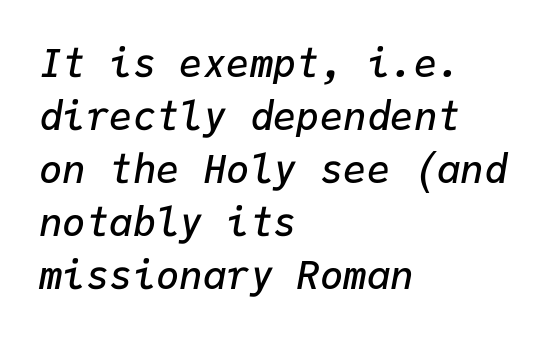
Q: Is the text bold? A: Semi-bold.
Q: Is the text italic (slanted)? A: Yes, it leans right by about 9 degrees.
Q: Is the text underlined? A: No.
Q: How is the paragraph aligned? A: Left-aligned.
Q: Is the spacing between letters normal or unusually wide? A: Normal.
Q: Is the spacing between lines tight, normal or loose? A: Normal.
Q: Width (condensed, normal, or wide)? A: Normal.
Q: Stroke contrast? A: Low.
Q: x-height? A: Medium.
Q: Monospaced? A: Yes.
